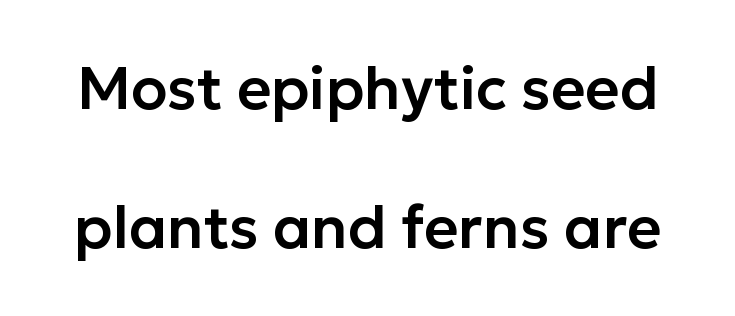
{"serif": "no", "italic": "no", "width": "normal", "stroke_contrast": "low", "x_height": "medium", "monospaced": "no", "underline": "no", "line_spacing": "loose", "line_spacing_ratio": 2.35, "letter_spacing": "normal", "letter_spacing_em": 0.0, "glyph_px": 59}
